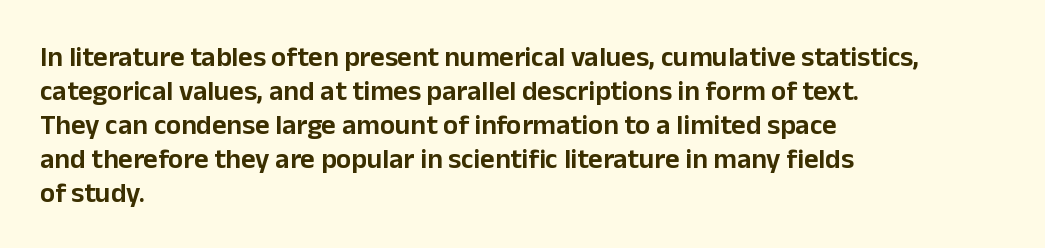
{"serif": "no", "italic": "no", "width": "normal", "stroke_contrast": "low", "x_height": "medium", "monospaced": "no", "underline": "no", "align": "left", "line_spacing_ratio": 1.21, "letter_spacing": "normal", "letter_spacing_em": 0.0, "glyph_px": 28}
